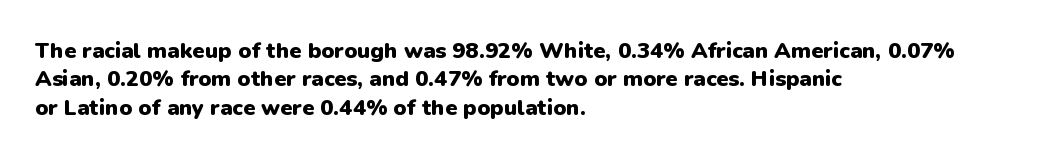
The image shows 22 px bold type, upright; set left-aligned, normal line spacing (1.29x), normal letter spacing, not underlined.
